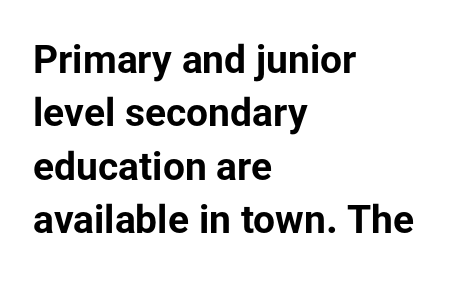
{"serif": "no", "italic": "no", "bold": "yes", "weight": "bold", "width": "normal", "stroke_contrast": "low", "x_height": "medium", "monospaced": "no", "underline": "no", "align": "left", "line_spacing": "normal", "line_spacing_ratio": 1.37, "letter_spacing": "normal", "letter_spacing_em": 0.0, "glyph_px": 39}
